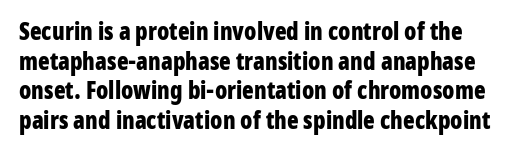
Q: Is the text bold? A: Yes.
Q: Is the text italic (slanted)? A: No, it is upright.
Q: Is the text underlined? A: No.
Q: How is the paragraph aligned? A: Left-aligned.
Q: Is the spacing between letters normal or unusually wide? A: Normal.
